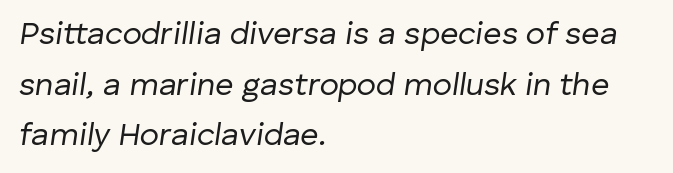
Think of a printed novel: that variable character pitch is what you see here. How would I describe the line gaps? Plain and ordinary. Words float on clear page, feet unadorned. Inter-character spacing is left at the font's built-in metrics.
